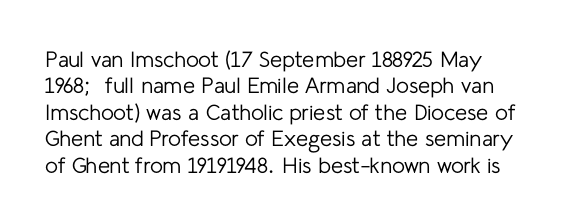
The image shows 22 px text type, upright; set line spacing 1.2x, normal letter spacing, not underlined.
